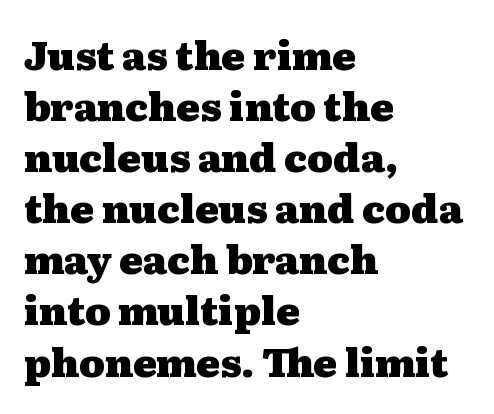
Q: Is the text bold? A: Yes.
Q: Is the text italic (slanted)? A: No, it is upright.
Q: Is the typeface a serif or a sans-serif typeface? A: Serif.
Q: Is the text underlined? A: No.
Q: How is the paragraph aligned? A: Left-aligned.
Q: Is the spacing between letters normal or unusually wide? A: Normal.
Q: Is the spacing between lines tight, normal or loose? A: Normal.
Q: Width (condensed, normal, or wide)? A: Wide.
Q: Stroke contrast? A: Medium.
Q: x-height? A: Medium.
Q: Monospaced? A: No.
